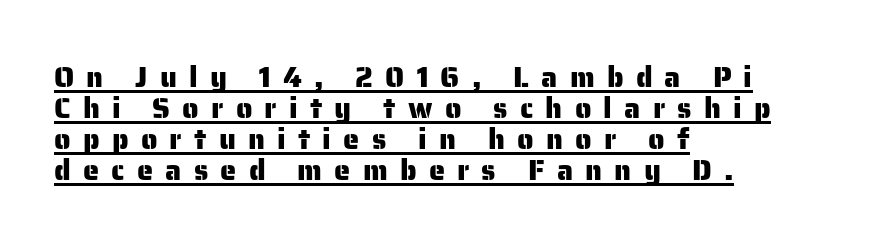
Spacing verdict: proportional, widths tailored to each character. Baseline-to-baseline distance is barely more than the letter height. This sample is left-justified, so line endings fall wherever the words run out. A typesetter would mark this as roman, not italic. Quick note: underline on. The font family rendered here belongs to the sans-serif group.
